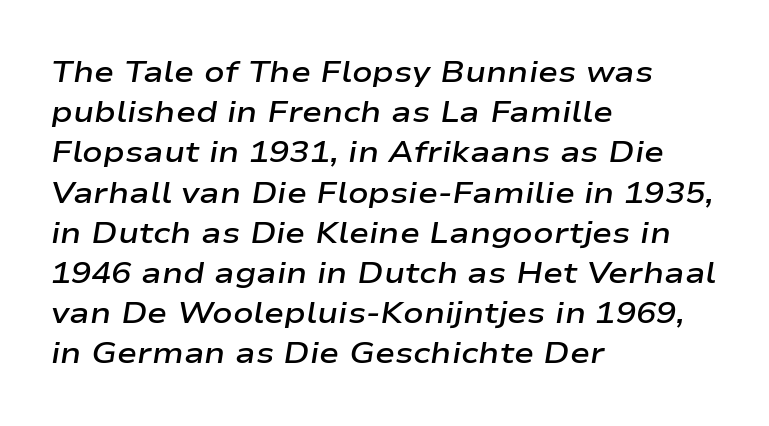
The image shows 30 px semibold, wide type, italic (leaning right); set left-aligned, normal line spacing (1.34x), normal letter spacing, not underlined; low stroke contrast and a medium x-height.
